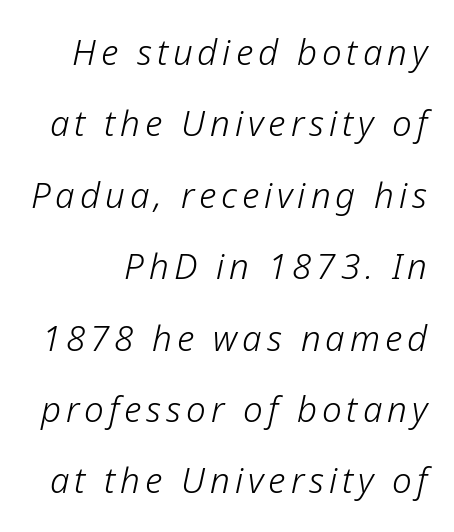
The space between consecutive lines is lavish. Has an underline been added? It has not. Weight: in the light-to-regular range. Do the characters align in a grid? No, the font is proportional. Characters are canted at an angle relative to the baseline's perpendicular.
